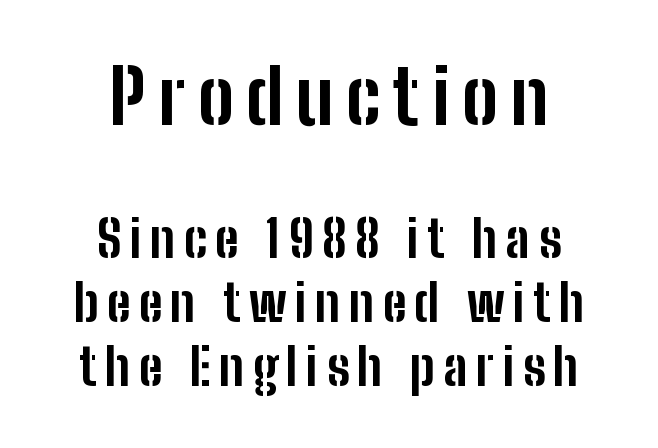
The image shows 76 px bold, condensed sans-serif type, upright; set centered, normal line spacing (1.26x), not underlined; the first (top) block is 1.49x larger; low stroke contrast and a medium x-height.
